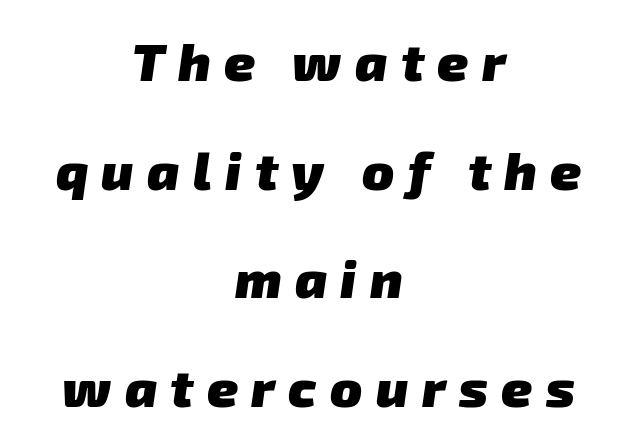
Q: Is the text bold? A: Yes.
Q: Is the typeface a serif or a sans-serif typeface? A: Sans-serif.
Q: Is the text underlined? A: No.
Q: How is the paragraph aligned? A: Centered.
Q: Is the spacing between letters normal or unusually wide? A: Unusually wide.
Q: Is the spacing between lines tight, normal or loose? A: Loose.
Q: Width (condensed, normal, or wide)? A: Normal.
Q: Stroke contrast? A: Low.
Q: x-height? A: Medium.
Q: Monospaced? A: No.
